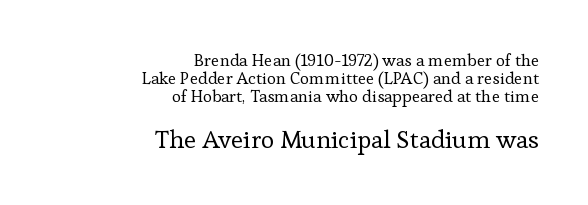
Notice how the passage keeps a crisp vertical edge on the right only. If you measured baseline to baseline, you'd find a short distance. A roman cut, with each character standing at attention. No extra ink here — the face is not bold.
